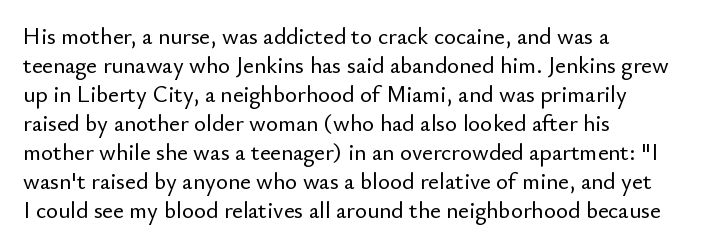
{"italic": "no", "underline": "no", "align": "left", "line_spacing": "normal", "line_spacing_ratio": 1.26, "letter_spacing": "normal", "letter_spacing_em": 0.0, "glyph_px": 23}
